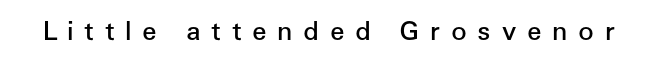
A typesetter would call this heavily tracked-out type. Rendered with straight, roman letterforms. Descenders hang freely into open space. Emphasis by weight is partial: semibold.
